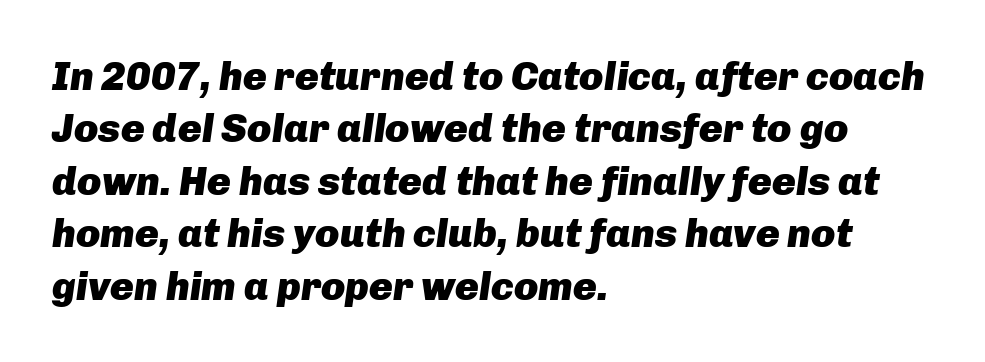
The image shows 40 px heavy type, italic (leaning right); set left-aligned, normal line spacing (1.31x), normal letter spacing, not underlined; low stroke contrast and a medium x-height.
